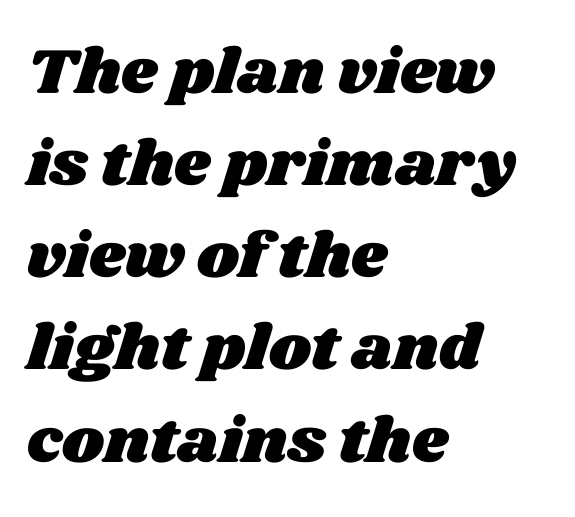
Leading matches the norm, producing a regular column. Look at the tracking — it's just the regular setting, nothing added. Spacing verdict: proportional, widths tailored to each character. Which margin do the lines hug? The left one — the right edge is uneven.
